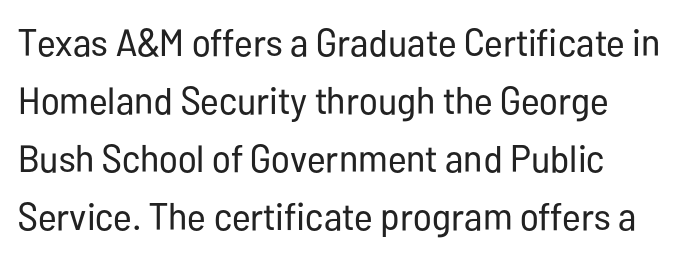
{"serif": "no", "italic": "no", "bold": "no", "weight": "regular", "width": "condensed", "stroke_contrast": "low", "x_height": "medium", "monospaced": "no", "underline": "no", "align": "left", "line_spacing": "normal", "line_spacing_ratio": 1.53, "letter_spacing": "normal", "letter_spacing_em": 0.0, "glyph_px": 38}
